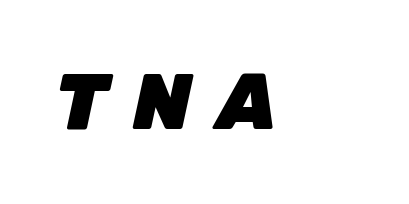
The image shows 79 px heavy type, italic (leaning right); set left-aligned, unusually wide letter spacing (+0.32 em), not underlined; low stroke contrast and a medium x-height.
